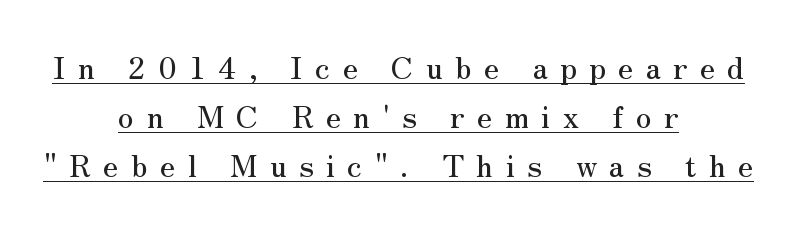
The image shows 31 px serif type, upright; set centered, normal line spacing (1.58x), unusually wide letter spacing (+0.4 em), underlined; medium stroke contrast and a small x-height.
